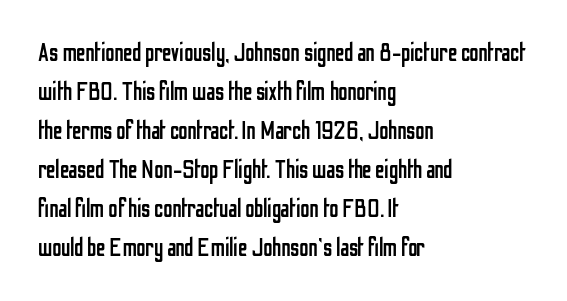
The image shows 26 px text type, upright; set left-aligned, normal line spacing (1.5x), normal letter spacing, not underlined.
